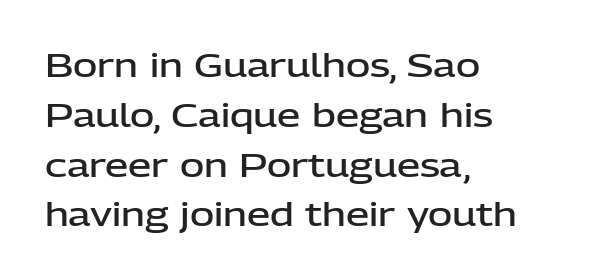
Q: Is the text bold? A: Semi-bold.
Q: Is the text italic (slanted)? A: No, it is upright.
Q: Is the typeface a serif or a sans-serif typeface? A: Sans-serif.
Q: Is the text underlined? A: No.
Q: How is the paragraph aligned? A: Left-aligned.
Q: Is the spacing between letters normal or unusually wide? A: Normal.
Q: Is the spacing between lines tight, normal or loose? A: Normal.
Q: Width (condensed, normal, or wide)? A: Normal.
Q: Stroke contrast? A: Low.
Q: x-height? A: Medium.
Q: Monospaced? A: No.
